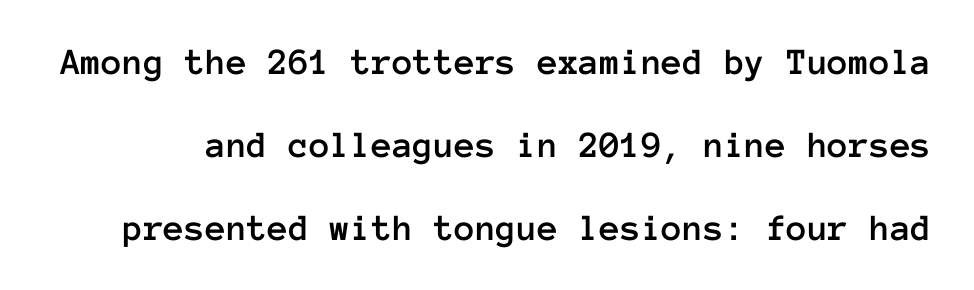
The image shows 38 px text type, upright, monospaced; set loose line spacing (2.19x), normal letter spacing, not underlined; low stroke contrast and a medium x-height.
